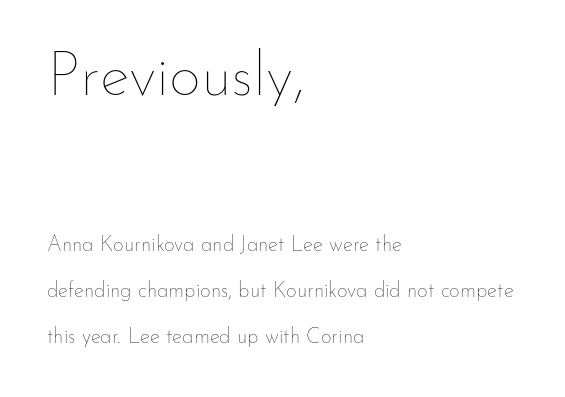
{"italic": "no", "bold": "no", "weight": "thin", "width": "normal", "stroke_contrast": "low", "x_height": "small", "monospaced": "no", "underline": "no", "align": "left", "line_spacing": "loose", "line_spacing_ratio": 2.19, "letter_spacing": "normal", "letter_spacing_em": 0.0, "larger_block": "first", "size_ratio": 3.0, "glyph_px": 63}
